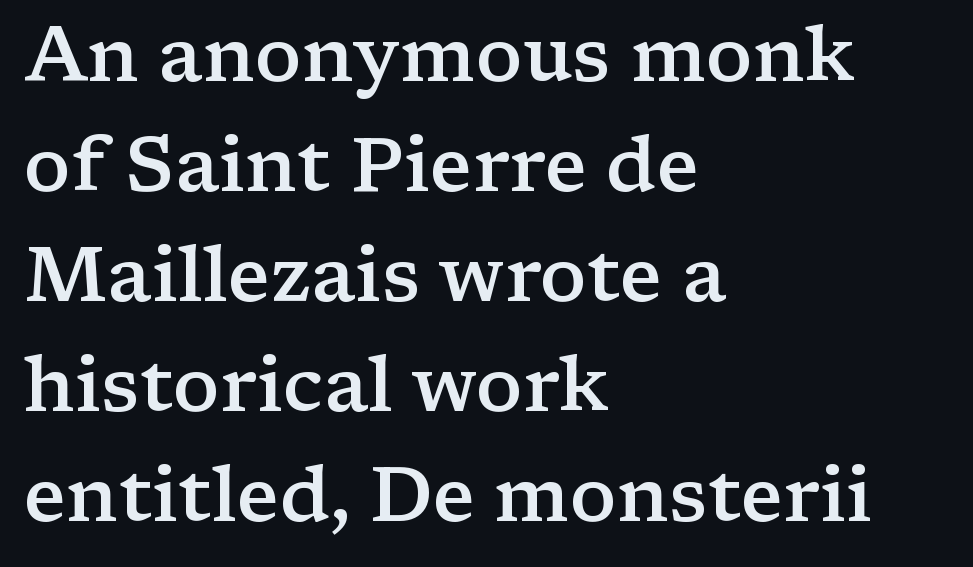
The image shows 77 px semibold, wide serif type, upright; set left-aligned, normal line spacing (1.43x), normal letter spacing, not underlined; low stroke contrast and a medium x-height.
